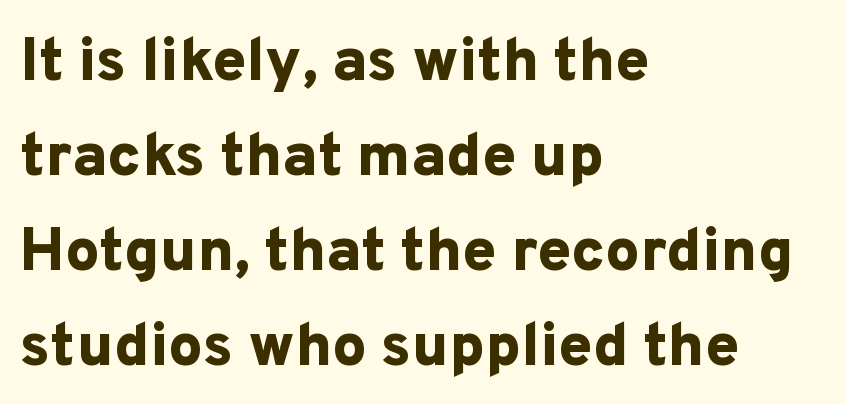
The face used here is proportionally spaced, like ordinary book or web type. How would I describe the line gaps? Plain and ordinary. Short note: letters normally spaced. These lines are composed in type without serifs. Designer's note — italics off, roman on.
